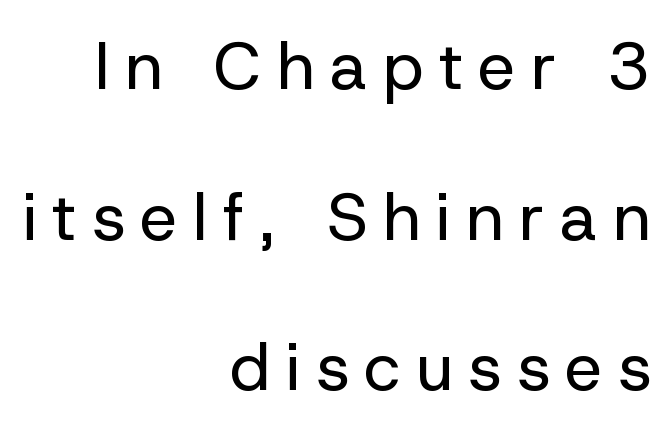
The image shows 67 px regular-weight sans-serif type, upright; set right-aligned, loose line spacing (2.25x), unusually wide letter spacing (+0.23 em), not underlined; low stroke contrast and a medium x-height.
